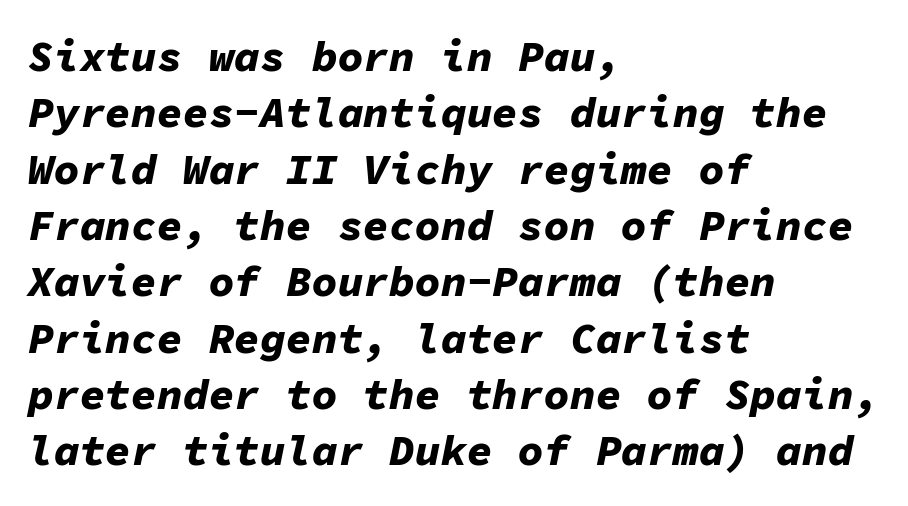
The image shows 43 px bold type, italic (leaning right), monospaced; set left-aligned, normal line spacing (1.31x), normal letter spacing, not underlined; low stroke contrast and a medium x-height.
